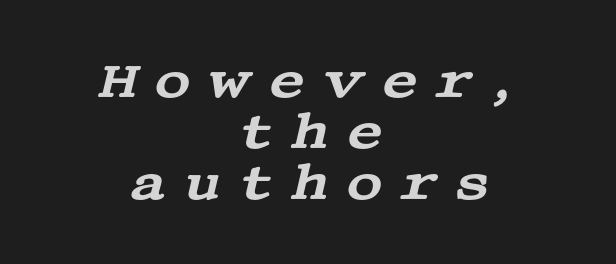
{"serif": "yes", "italic": "yes", "lean": "right", "slant_degrees": 13, "width": "wide", "stroke_contrast": "medium", "x_height": "large", "underline": "no", "align": "center", "line_spacing": "tight", "line_spacing_ratio": 1.0, "letter_spacing": "wide", "letter_spacing_em": 0.32, "glyph_px": 51}
